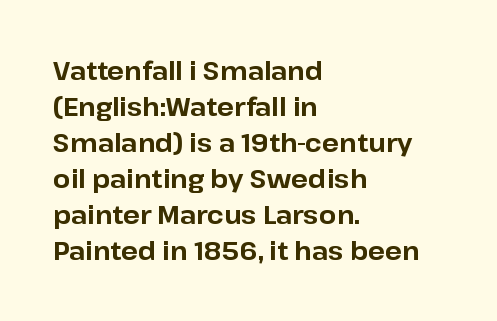
The image shows 25 px bold type, upright; set left-aligned, normal line spacing (1.44x), normal letter spacing, not underlined.
